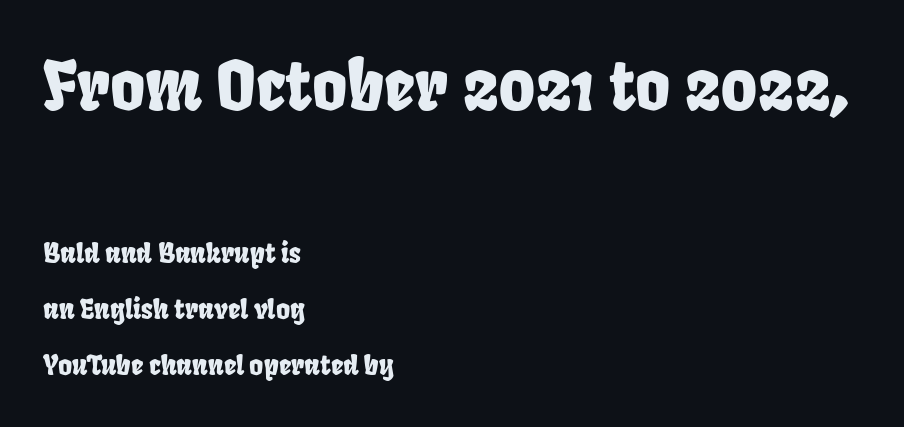
The image shows 67 px condensed sans-serif type; set left-aligned, loose line spacing (2.08x), normal letter spacing, not underlined; the first (top) block is 2.48x larger; low stroke contrast and a large x-height.
